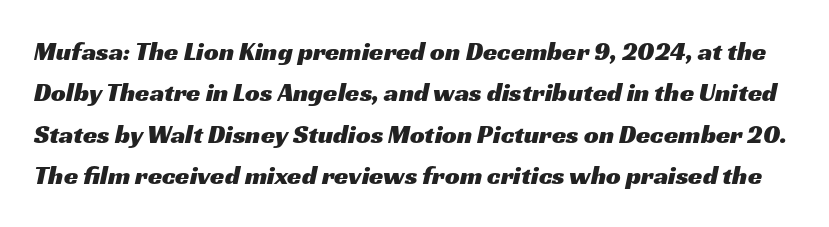
{"underline": "no", "line_spacing": "normal", "line_spacing_ratio": 1.59, "letter_spacing": "normal", "letter_spacing_em": 0.0, "glyph_px": 26}
